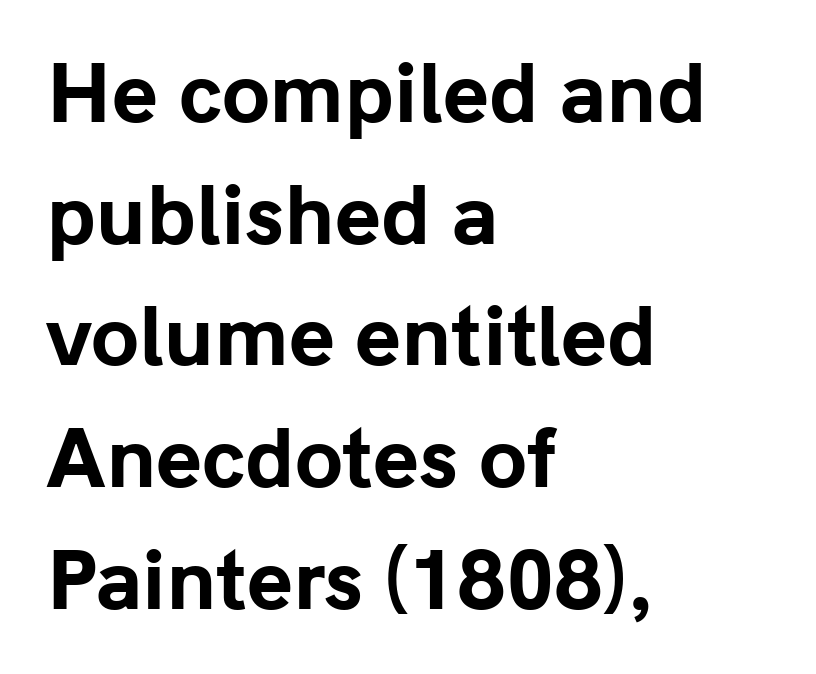
Q: Is the text bold? A: Yes.
Q: Is the text italic (slanted)? A: No, it is upright.
Q: Is the typeface a serif or a sans-serif typeface? A: Sans-serif.
Q: Is the text underlined? A: No.
Q: How is the paragraph aligned? A: Left-aligned.
Q: Is the spacing between letters normal or unusually wide? A: Normal.
Q: Is the spacing between lines tight, normal or loose? A: Normal.
Q: Width (condensed, normal, or wide)? A: Normal.
Q: Stroke contrast? A: Low.
Q: x-height? A: Medium.
Q: Monospaced? A: No.
